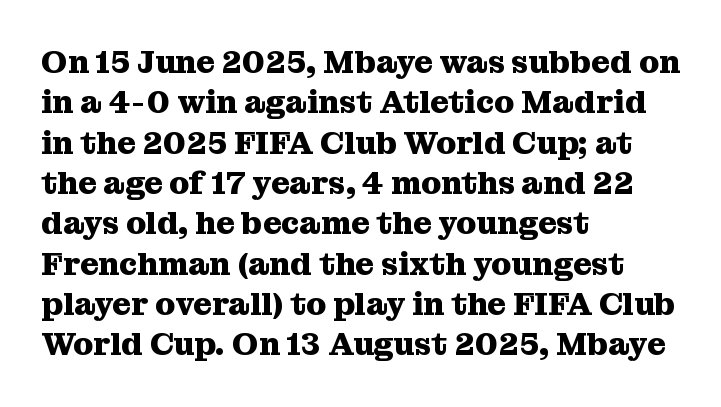
Q: Is the text bold? A: Yes.
Q: Is the text italic (slanted)? A: No, it is upright.
Q: Is the typeface a serif or a sans-serif typeface? A: Serif.
Q: Is the text underlined? A: No.
Q: How is the paragraph aligned? A: Left-aligned.
Q: Is the spacing between letters normal or unusually wide? A: Normal.
Q: Is the spacing between lines tight, normal or loose? A: Normal.
Q: Width (condensed, normal, or wide)? A: Normal.
Q: Stroke contrast? A: Medium.
Q: x-height? A: Medium.
Q: Monospaced? A: No.
